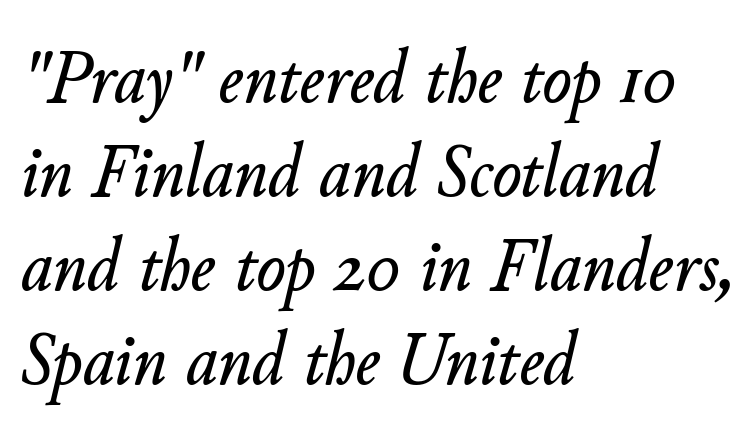
Q: Is the text italic (slanted)? A: Yes, it leans right by about 11 degrees.
Q: Is the text underlined? A: No.
Q: How is the paragraph aligned? A: Left-aligned.
Q: Is the spacing between letters normal or unusually wide? A: Normal.
Q: Width (condensed, normal, or wide)? A: Normal.
Q: Stroke contrast? A: Low.
Q: x-height? A: Small.
Q: Monospaced? A: No.
